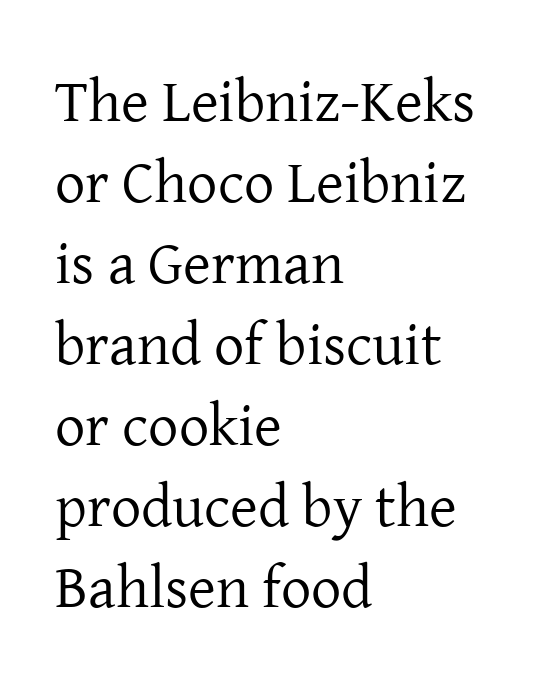
Q: Is the text bold? A: No.
Q: Is the text italic (slanted)? A: No, it is upright.
Q: Is the typeface a serif or a sans-serif typeface? A: Serif.
Q: Is the text underlined? A: No.
Q: How is the paragraph aligned? A: Left-aligned.
Q: Is the spacing between letters normal or unusually wide? A: Normal.
Q: Is the spacing between lines tight, normal or loose? A: Normal.
Q: Width (condensed, normal, or wide)? A: Normal.
Q: Stroke contrast? A: Low.
Q: x-height? A: Medium.
Q: Monospaced? A: No.
